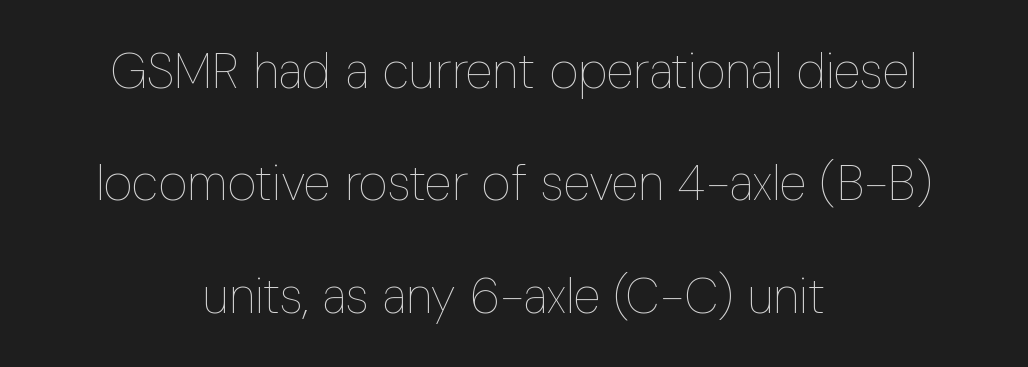
The image shows 50 px thin, condensed type, upright; set centered, loose line spacing (2.25x), normal letter spacing, not underlined; low stroke contrast and a medium x-height.
